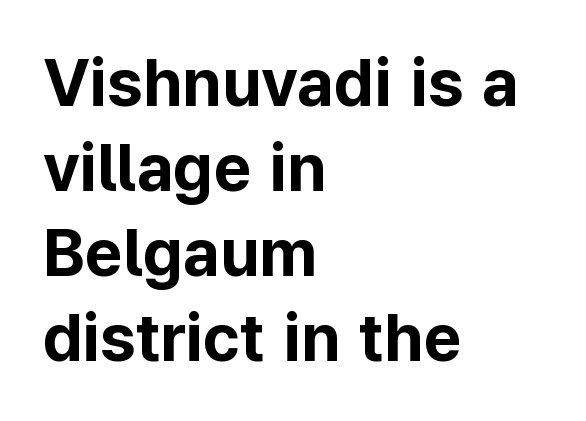
The image shows 66 px bold sans-serif type, upright; set left-aligned, normal line spacing (1.29x), normal letter spacing, not underlined; low stroke contrast and a medium x-height.
